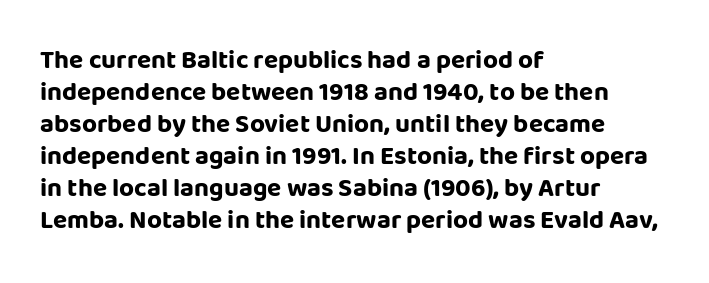
{"italic": "no", "bold": "yes", "underline": "no", "align": "left", "line_spacing_ratio": 1.23, "letter_spacing": "normal", "letter_spacing_em": 0.0, "glyph_px": 26}
